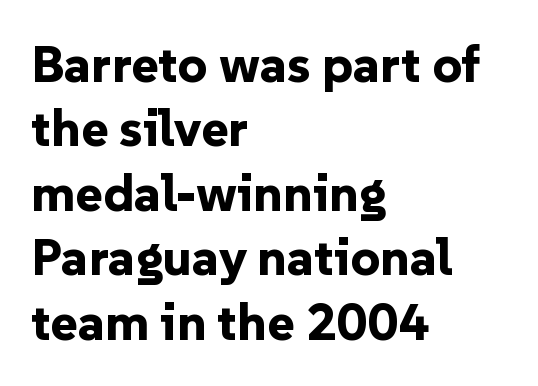
{"serif": "no", "italic": "no", "bold": "yes", "weight": "bold", "width": "normal", "stroke_contrast": "low", "x_height": "medium", "monospaced": "no", "underline": "no", "align": "left", "line_spacing_ratio": 1.24, "letter_spacing": "normal", "letter_spacing_em": 0.0, "glyph_px": 52}
